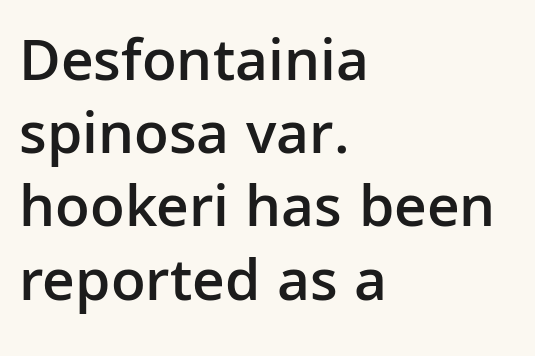
The image shows 61 px semibold sans-serif type, upright; set left-aligned, line spacing 1.2x, normal letter spacing, not underlined; low stroke contrast and a medium x-height.
